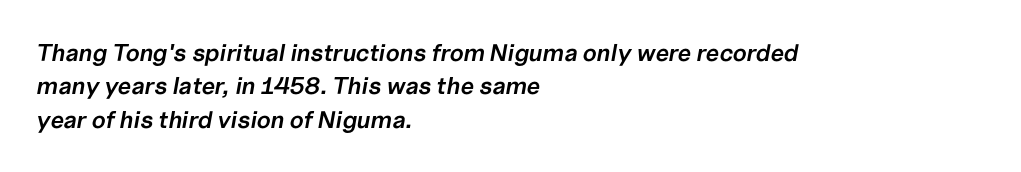
Q: Is the text bold? A: Semi-bold.
Q: Is the text italic (slanted)? A: Yes, it leans right by about 10 degrees.
Q: Is the text underlined? A: No.
Q: How is the paragraph aligned? A: Left-aligned.
Q: Is the spacing between letters normal or unusually wide? A: Normal.
Q: Is the spacing between lines tight, normal or loose? A: Normal.
